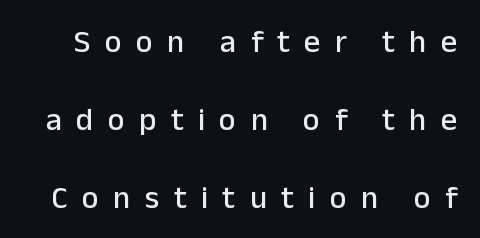
Q: Is the text italic (slanted)? A: No, it is upright.
Q: Is the typeface a serif or a sans-serif typeface? A: Sans-serif.
Q: Is the text underlined? A: No.
Q: Is the spacing between letters normal or unusually wide? A: Unusually wide.
Q: Is the spacing between lines tight, normal or loose? A: Loose.
Q: Width (condensed, normal, or wide)? A: Normal.
Q: Stroke contrast? A: Low.
Q: x-height? A: Medium.
Q: Monospaced? A: No.
